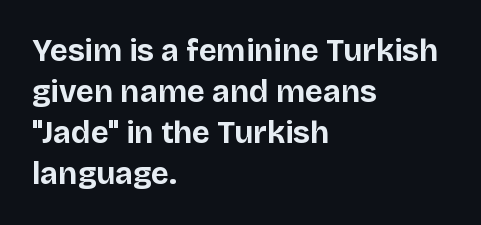
The image shows 31 px bold sans-serif type, upright; set left-aligned, normal line spacing (1.32x), normal letter spacing, not underlined; low stroke contrast and a large x-height.
